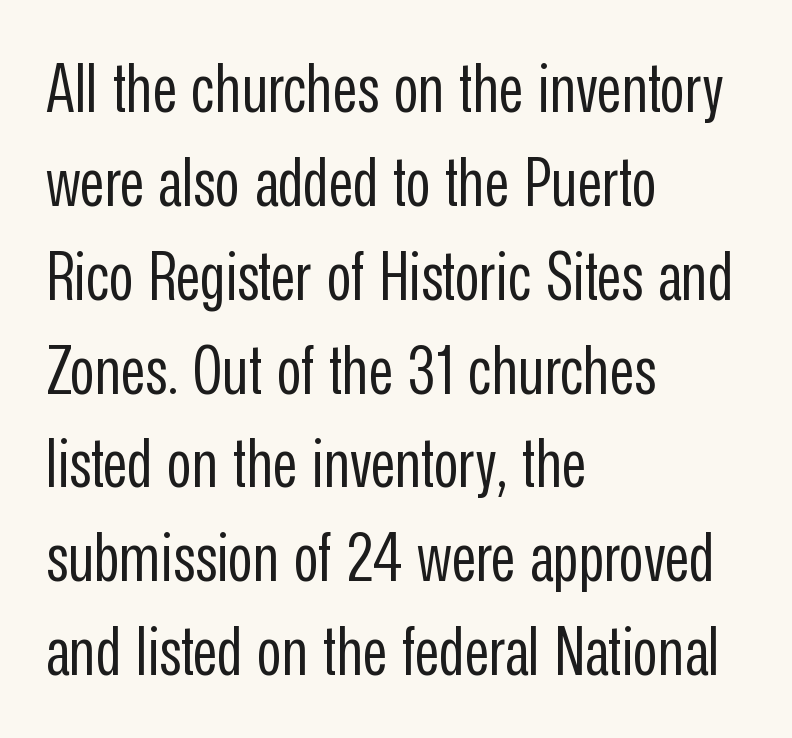
{"serif": "no", "italic": "no", "bold": "no", "weight": "regular", "width": "condensed", "stroke_contrast": "low", "x_height": "medium", "monospaced": "no", "underline": "no", "align": "left", "line_spacing": "normal", "line_spacing_ratio": 1.38, "letter_spacing": "normal", "letter_spacing_em": 0.0, "glyph_px": 68}
